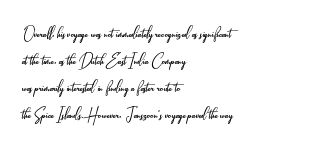
The passage shown is not underscored anywhere. Summary of vertical rhythm: regular, with standard interline spacing. The rag falls on the right side of this text block. Vertical stems look standard width or narrower in stroke.
